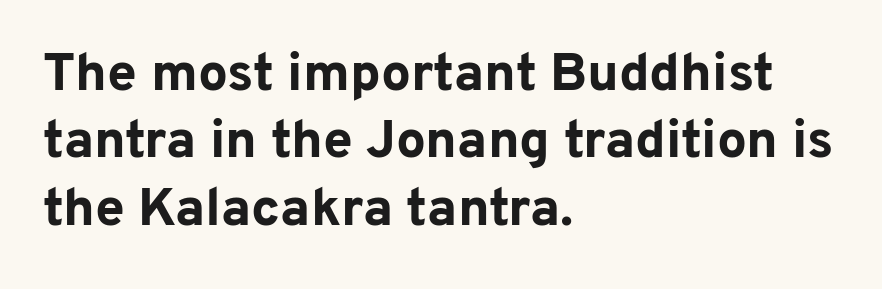
The image shows 53 px bold sans-serif type, upright; set left-aligned, normal line spacing (1.27x), normal letter spacing, not underlined; low stroke contrast and a medium x-height.
